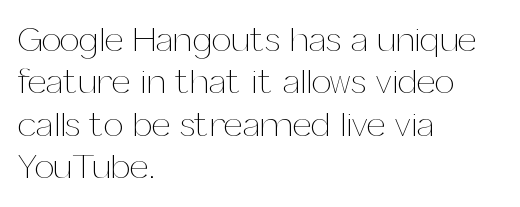
These glyphs show unthickened strokes, regular width or finer. Visually the block forms a straight wall on the left and a jagged coastline on the right. Note the varied advance widths — an 'i' is clearly narrower than an 'm'. Style check: upright.
